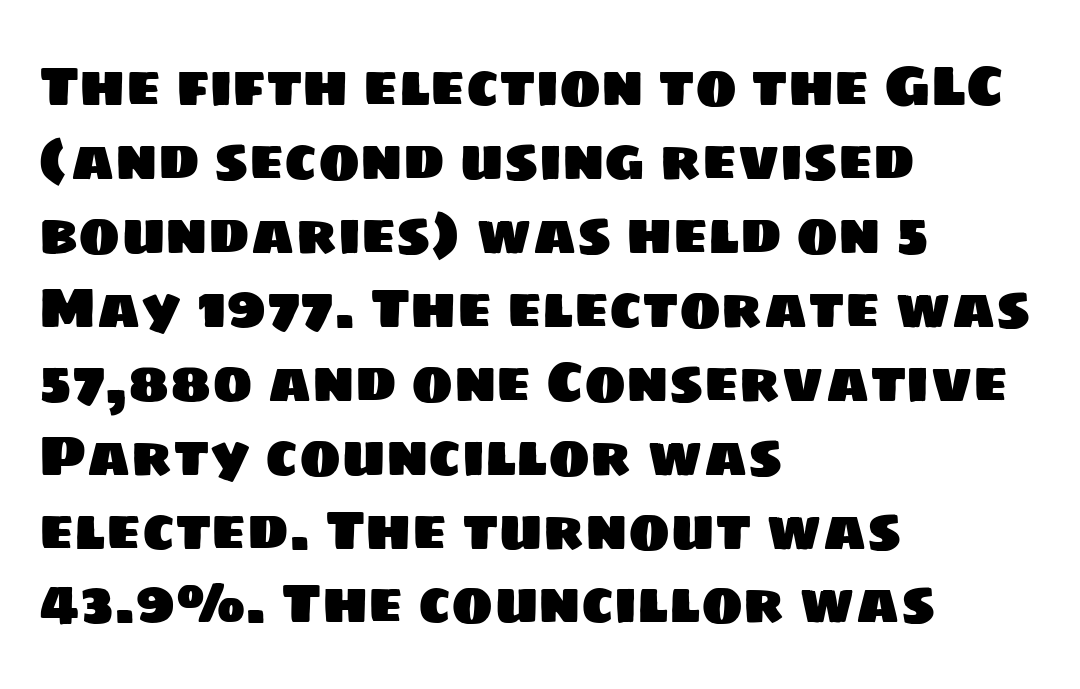
Q: Is the typeface a serif or a sans-serif typeface? A: Sans-serif.
Q: Is the text underlined? A: No.
Q: How is the paragraph aligned? A: Left-aligned.
Q: Is the spacing between letters normal or unusually wide? A: Normal.
Q: Is the spacing between lines tight, normal or loose? A: Normal.
Q: Width (condensed, normal, or wide)? A: Normal.
Q: Stroke contrast? A: Low.
Q: x-height? A: Large.
Q: Monospaced? A: No.
